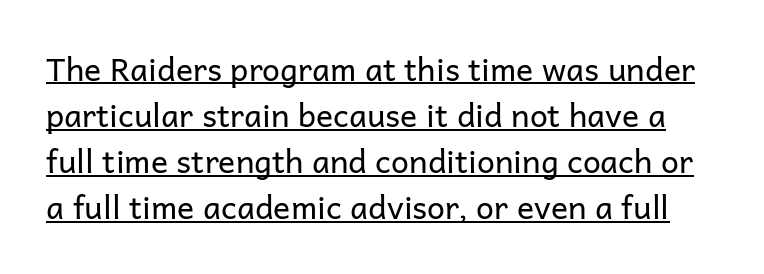
{"serif": "no", "italic": "no", "bold": "no", "weight": "regular", "width": "normal", "stroke_contrast": "low", "x_height": "medium", "monospaced": "no", "underline": "yes", "line_spacing": "normal", "line_spacing_ratio": 1.44, "letter_spacing": "normal", "letter_spacing_em": 0.0, "glyph_px": 32}
